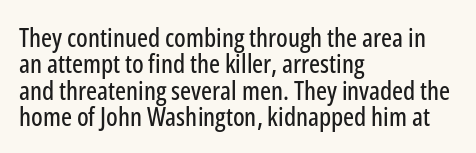
The image shows 26 px text type, upright; set left-aligned, tight line spacing (1.01x), normal letter spacing, not underlined.
